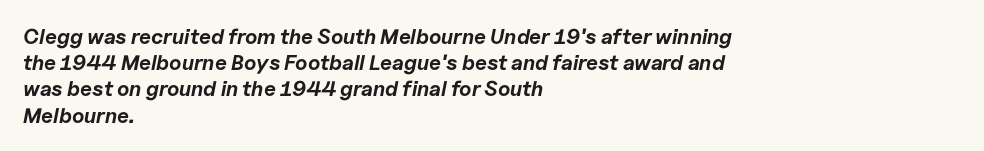
Q: Is the text bold? A: Yes.
Q: Is the text italic (slanted)? A: Yes, it leans right by about 11 degrees.
Q: Is the text underlined? A: No.
Q: How is the paragraph aligned? A: Left-aligned.
Q: Is the spacing between letters normal or unusually wide? A: Normal.
Q: Is the spacing between lines tight, normal or loose? A: Normal.
